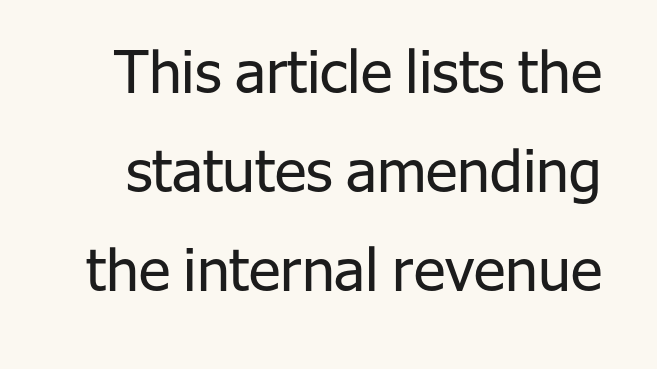
Q: Is the text bold? A: No.
Q: Is the text italic (slanted)? A: No, it is upright.
Q: Is the typeface a serif or a sans-serif typeface? A: Sans-serif.
Q: Is the text underlined? A: No.
Q: Is the spacing between letters normal or unusually wide? A: Normal.
Q: Is the spacing between lines tight, normal or loose? A: Normal.
Q: Width (condensed, normal, or wide)? A: Normal.
Q: Stroke contrast? A: Low.
Q: x-height? A: Medium.
Q: Monospaced? A: No.
